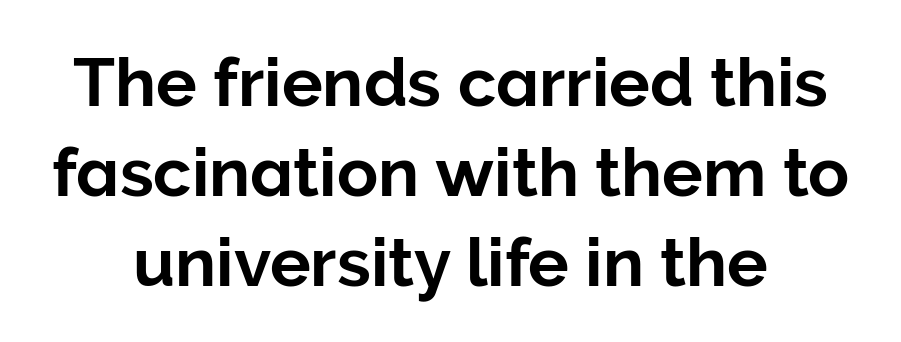
Q: Is the text italic (slanted)? A: No, it is upright.
Q: Is the typeface a serif or a sans-serif typeface? A: Sans-serif.
Q: Is the text underlined? A: No.
Q: How is the paragraph aligned? A: Centered.
Q: Is the spacing between letters normal or unusually wide? A: Normal.
Q: Is the spacing between lines tight, normal or loose? A: Normal.
Q: Width (condensed, normal, or wide)? A: Normal.
Q: Stroke contrast? A: Low.
Q: x-height? A: Medium.
Q: Monospaced? A: No.
